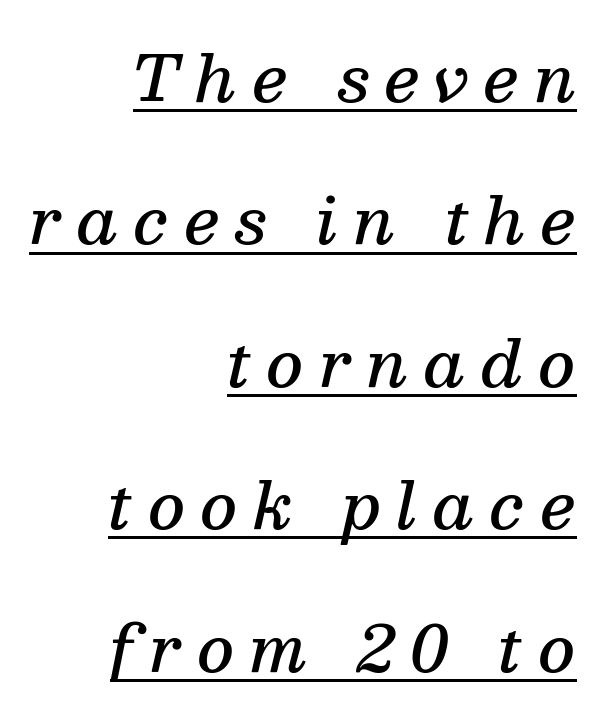
Q: Is the text bold? A: Semi-bold.
Q: Is the text italic (slanted)? A: Yes, it leans right by about 13 degrees.
Q: Is the typeface a serif or a sans-serif typeface? A: Serif.
Q: Is the text underlined? A: Yes.
Q: How is the paragraph aligned? A: Right-aligned.
Q: Is the spacing between letters normal or unusually wide? A: Unusually wide.
Q: Is the spacing between lines tight, normal or loose? A: Loose.
Q: Width (condensed, normal, or wide)? A: Normal.
Q: Stroke contrast? A: Medium.
Q: x-height? A: Medium.
Q: Monospaced? A: No.
